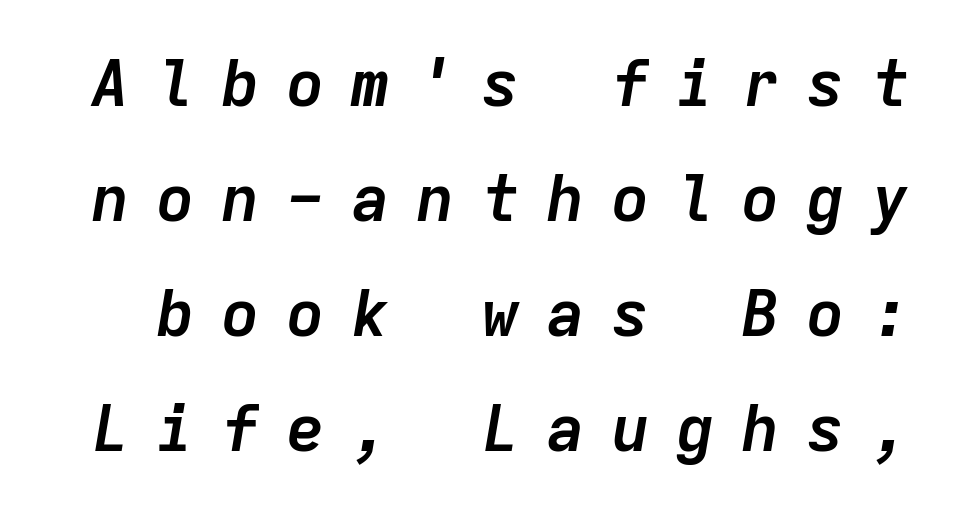
{"italic": "yes", "lean": "right", "slant_degrees": 9, "bold": "yes", "weight": "semibold", "width": "normal", "stroke_contrast": "low", "x_height": "medium", "monospaced": "yes", "underline": "no", "line_spacing_ratio": 1.77, "letter_spacing": "wide", "letter_spacing_em": 0.4, "glyph_px": 65}
